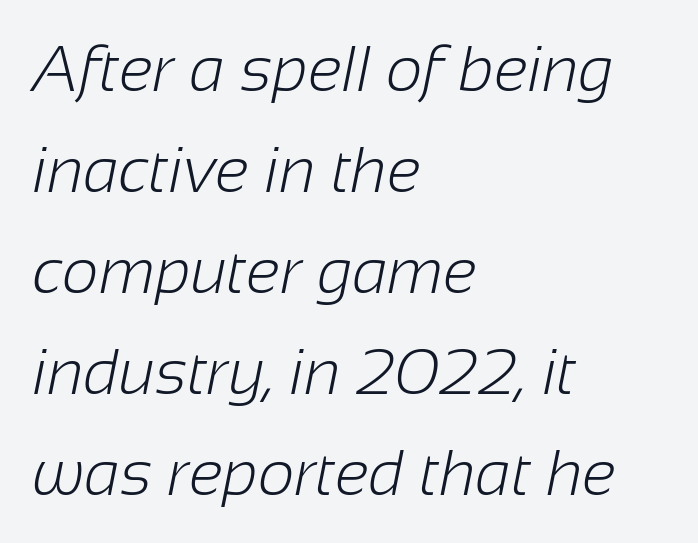
The image shows 64 px light sans-serif type; set left-aligned, normal line spacing (1.58x), normal letter spacing, not underlined; low stroke contrast and a medium x-height.
